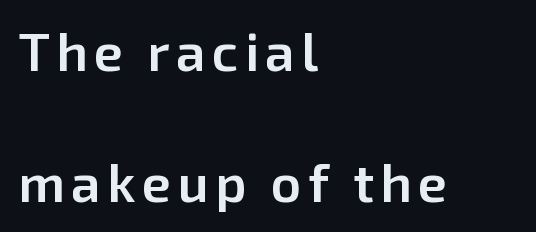
{"serif": "no", "italic": "no", "bold": "semi", "weight": "semibold", "width": "normal", "stroke_contrast": "low", "x_height": "medium", "monospaced": "no", "underline": "no", "align": "left", "line_spacing": "loose", "line_spacing_ratio": 2.48, "glyph_px": 53}
